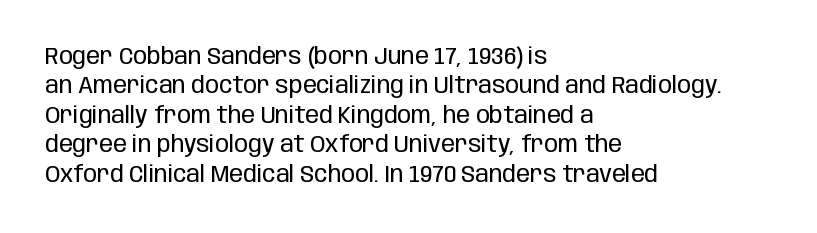
{"italic": "no", "bold": "no", "underline": "no", "align": "left", "line_spacing": "normal", "line_spacing_ratio": 1.28, "letter_spacing": "normal", "letter_spacing_em": 0.0, "glyph_px": 23}
